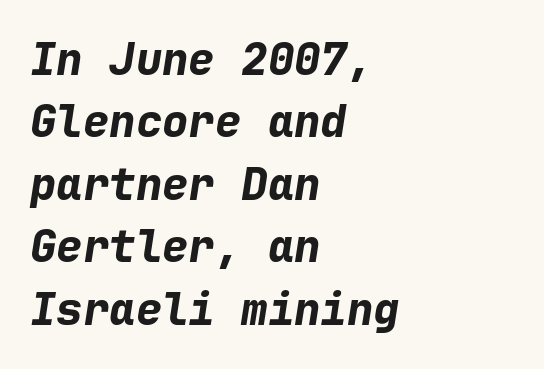
{"italic": "yes", "lean": "right", "slant_degrees": 9, "bold": "yes", "weight": "bold", "width": "normal", "stroke_contrast": "low", "x_height": "medium", "monospaced": "yes", "underline": "no", "align": "left", "line_spacing": "normal", "line_spacing_ratio": 1.42, "letter_spacing": "normal", "letter_spacing_em": 0.0, "glyph_px": 44}
